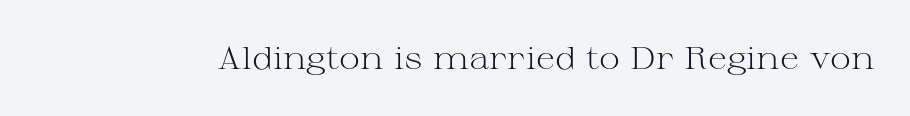
This sample uses a serif face. Just letters on the line, the space beneath them empty. The tracking reads as untouched default to a designer's eye. These glyphs show unthickened strokes, regular width or finer. These lines are rendered in a variable-pitch font. The typography opts for an upright posture over an oblique one.
